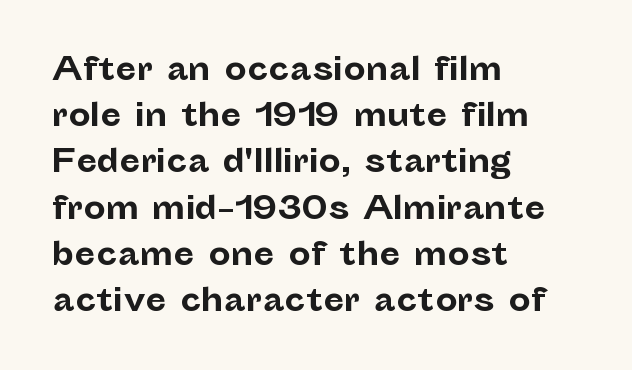
Q: Is the text bold? A: Yes.
Q: Is the text italic (slanted)? A: No, it is upright.
Q: Is the typeface a serif or a sans-serif typeface? A: Sans-serif.
Q: Is the text underlined? A: No.
Q: How is the paragraph aligned? A: Left-aligned.
Q: Is the spacing between letters normal or unusually wide? A: Normal.
Q: Is the spacing between lines tight, normal or loose? A: Normal.
Q: Width (condensed, normal, or wide)? A: Normal.
Q: Stroke contrast? A: Low.
Q: x-height? A: Medium.
Q: Monospaced? A: No.
